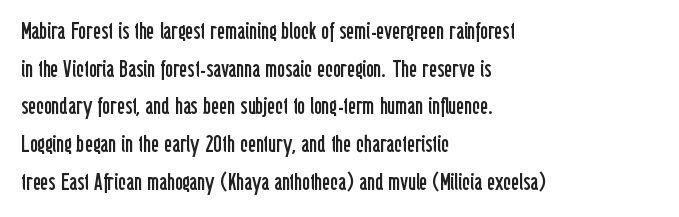
Q: Is the text bold? A: No.
Q: Is the text italic (slanted)? A: No, it is upright.
Q: Is the text underlined? A: No.
Q: How is the paragraph aligned? A: Left-aligned.
Q: Is the spacing between letters normal or unusually wide? A: Normal.
Q: Is the spacing between lines tight, normal or loose? A: Normal.
